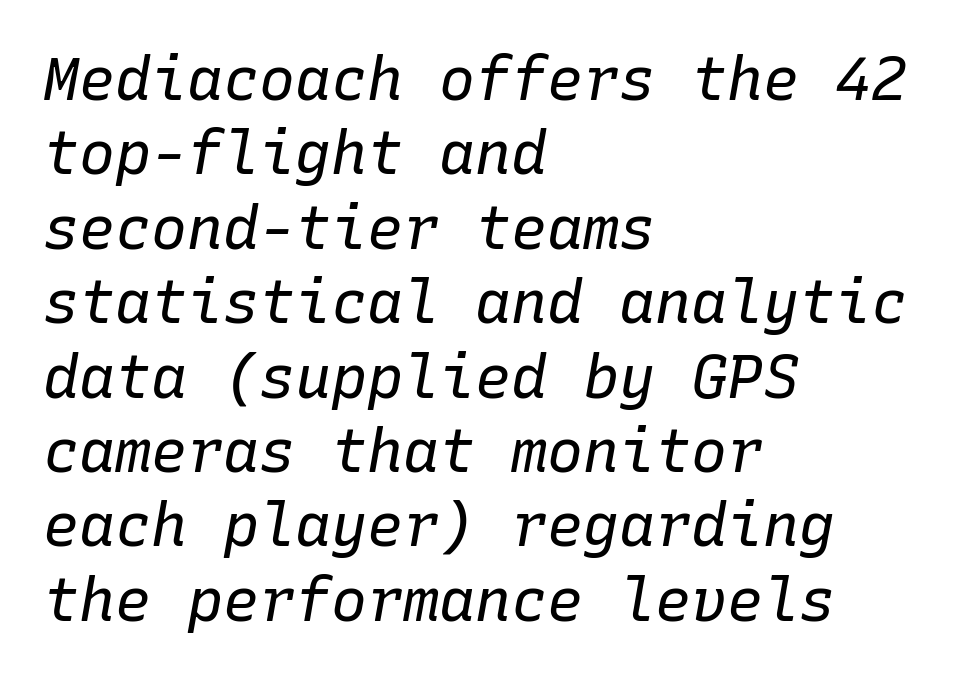
This sample has the even, mechanical cadence of fixed-width lettering. All the whitespace from short lines collects on the right. The weight would be labelled regular, book, light, or lighter still. Plain, unruled lines of type. Designer's note — italics engaged. The letters sit at their default tracking, neither squeezed nor spread.
